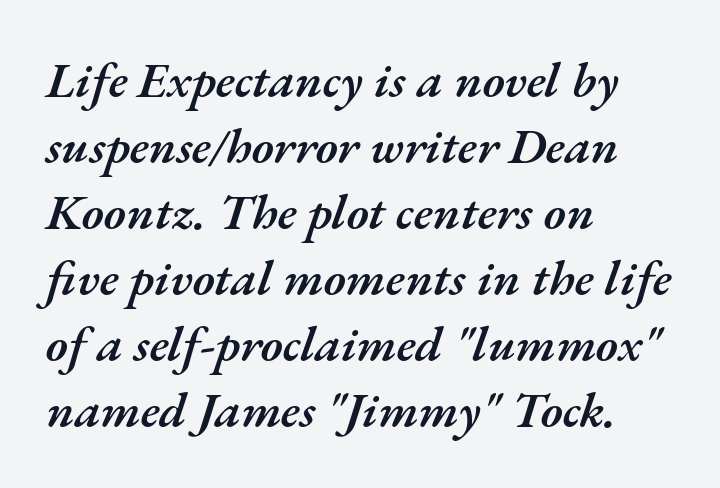
Q: Is the text bold? A: Semi-bold.
Q: Is the text italic (slanted)? A: Yes, it leans right by about 17 degrees.
Q: Is the text underlined? A: No.
Q: How is the paragraph aligned? A: Left-aligned.
Q: Is the spacing between letters normal or unusually wide? A: Normal.
Q: Is the spacing between lines tight, normal or loose? A: Normal.
Q: Width (condensed, normal, or wide)? A: Normal.
Q: Stroke contrast? A: Medium.
Q: x-height? A: Small.
Q: Monospaced? A: No.
